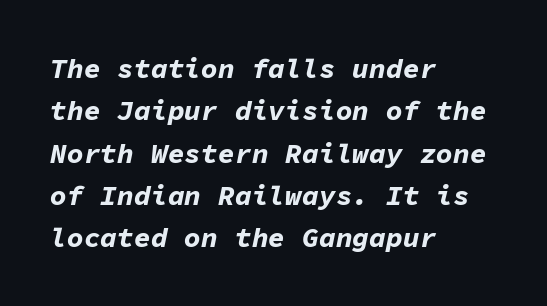
Do the characters align in a grid? Yes, the font is monospaced. Designer's note — italics engaged. The leading is moderate, giving the passage an even texture. Layout note: lines flush left. Every letter is thick-stroked: bold, no question. Unmarked baselines from the first word to the last.
